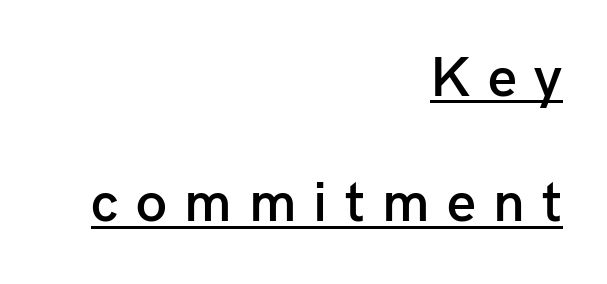
Q: Is the text bold? A: Semi-bold.
Q: Is the text italic (slanted)? A: No, it is upright.
Q: Is the typeface a serif or a sans-serif typeface? A: Sans-serif.
Q: Is the text underlined? A: Yes.
Q: How is the paragraph aligned? A: Right-aligned.
Q: Is the spacing between letters normal or unusually wide? A: Unusually wide.
Q: Is the spacing between lines tight, normal or loose? A: Loose.
Q: Width (condensed, normal, or wide)? A: Normal.
Q: Stroke contrast? A: Low.
Q: x-height? A: Medium.
Q: Monospaced? A: No.
